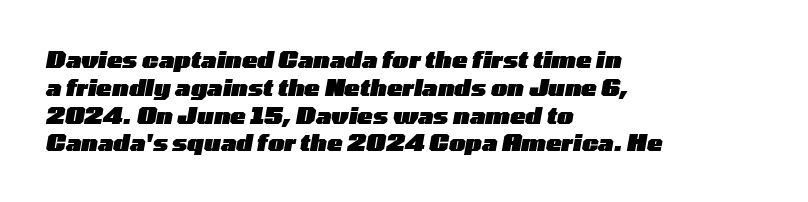
Q: Is the text bold? A: Yes.
Q: Is the text italic (slanted)? A: Yes, it leans right by about 10 degrees.
Q: Is the text underlined? A: No.
Q: How is the paragraph aligned? A: Left-aligned.
Q: Is the spacing between letters normal or unusually wide? A: Normal.
